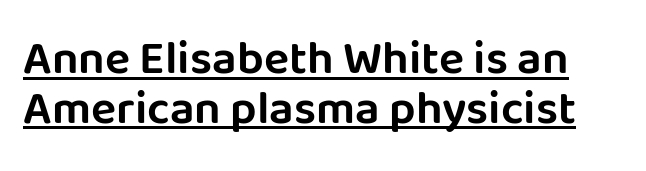
The image shows 47 px sans-serif type, upright; set tight line spacing (1.06x), normal letter spacing, underlined; low stroke contrast and a large x-height.
